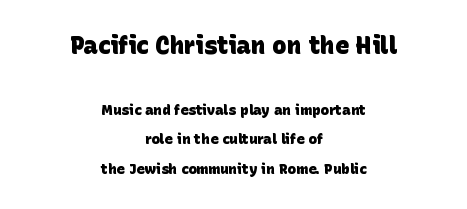
{"bold": "yes", "underline": "no", "align": "center", "line_spacing": "loose", "line_spacing_ratio": 2.11, "letter_spacing": "normal", "letter_spacing_em": 0.0, "larger_block": "first", "size_ratio": 1.71, "glyph_px": 24}
